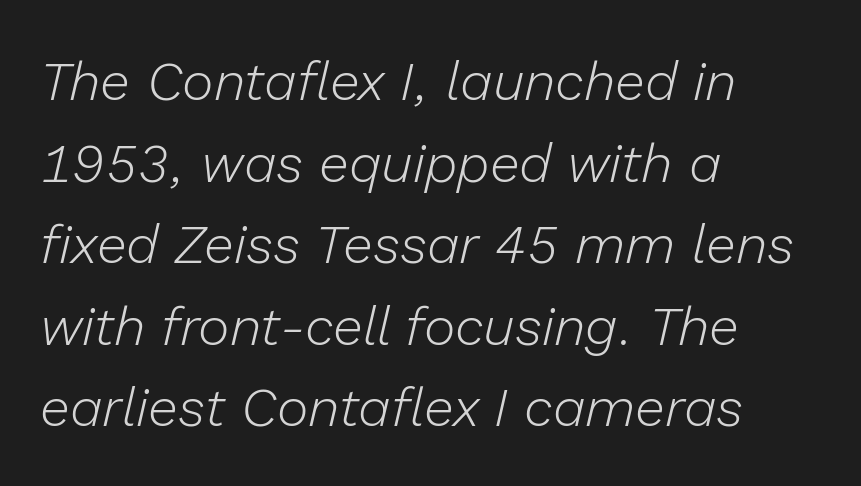
The image shows 54 px light type, italic (leaning right); set left-aligned, normal line spacing (1.51x), normal letter spacing, not underlined; low stroke contrast and a medium x-height.
